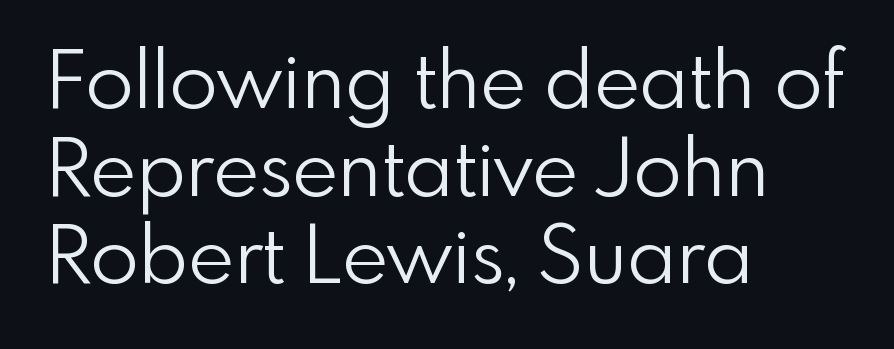
Q: Is the text bold? A: No.
Q: Is the text italic (slanted)? A: No, it is upright.
Q: Is the typeface a serif or a sans-serif typeface? A: Sans-serif.
Q: Is the text underlined? A: No.
Q: How is the paragraph aligned? A: Left-aligned.
Q: Is the spacing between letters normal or unusually wide? A: Normal.
Q: Is the spacing between lines tight, normal or loose? A: Tight.
Q: Width (condensed, normal, or wide)? A: Normal.
Q: Stroke contrast? A: Low.
Q: x-height? A: Small.
Q: Monospaced? A: No.
